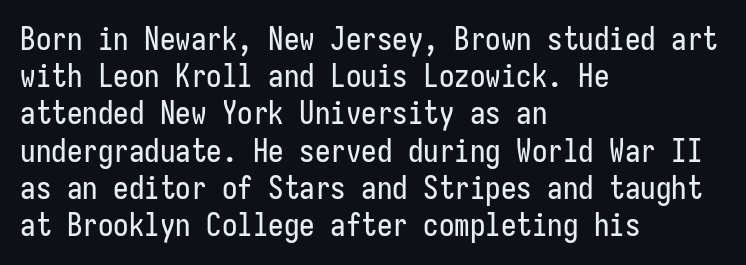
{"serif": "no", "italic": "no", "width": "condensed", "stroke_contrast": "low", "x_height": "medium", "underline": "no", "align": "left", "line_spacing_ratio": 1.2, "letter_spacing": "normal", "letter_spacing_em": 0.0, "glyph_px": 31}
